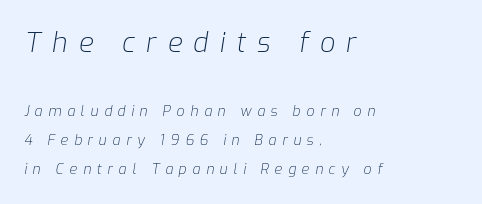
Q: Is the text bold? A: No.
Q: Is the text italic (slanted)? A: Yes, it leans right by about 9 degrees.
Q: Is the text underlined? A: No.
Q: How is the paragraph aligned? A: Left-aligned.
Q: Is the spacing between letters normal or unusually wide? A: Unusually wide.
Q: Is the spacing between lines tight, normal or loose? A: Loose.
Q: Which block of text is set in a larger size, the first (top) or the second (bottom)? A: The first (top) one.
